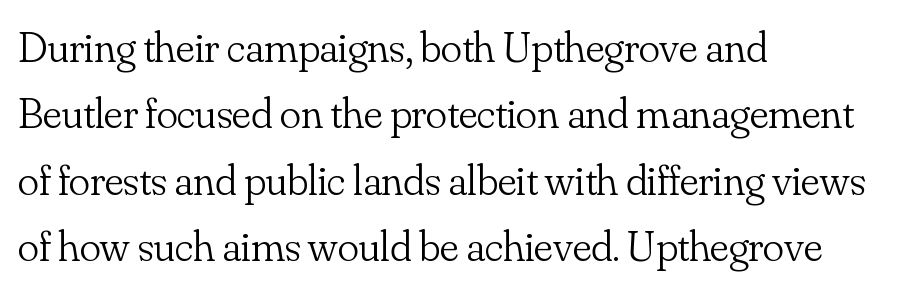
The image shows 44 px light serif type, upright; set left-aligned, normal line spacing (1.51x), normal letter spacing, not underlined; low stroke contrast and a small x-height.
